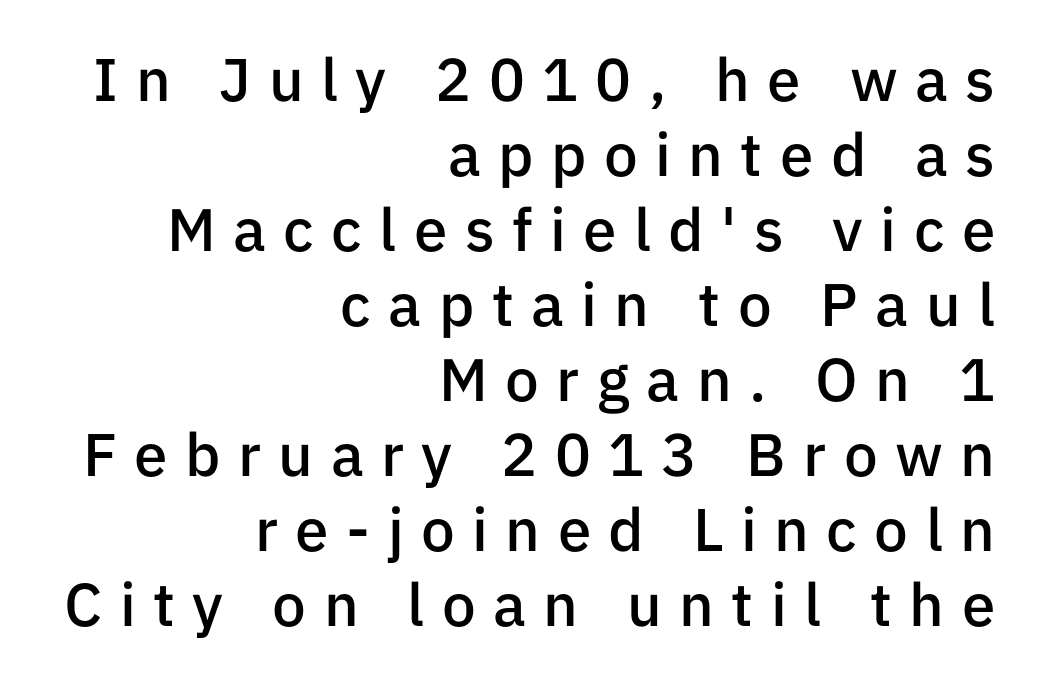
The image shows 60 px semibold sans-serif type, upright; set right-aligned, normal line spacing (1.25x), unusually wide letter spacing (+0.29 em), not underlined; low stroke contrast and a medium x-height.
